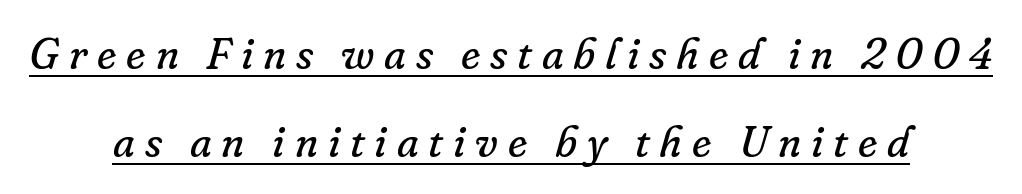
Q: Is the text bold? A: No.
Q: Is the text italic (slanted)? A: Yes, it leans right by about 16 degrees.
Q: Is the typeface a serif or a sans-serif typeface? A: Serif.
Q: Is the text underlined? A: Yes.
Q: How is the paragraph aligned? A: Centered.
Q: Is the spacing between letters normal or unusually wide? A: Unusually wide.
Q: Is the spacing between lines tight, normal or loose? A: Loose.
Q: Width (condensed, normal, or wide)? A: Normal.
Q: Stroke contrast? A: Low.
Q: x-height? A: Small.
Q: Monospaced? A: No.
